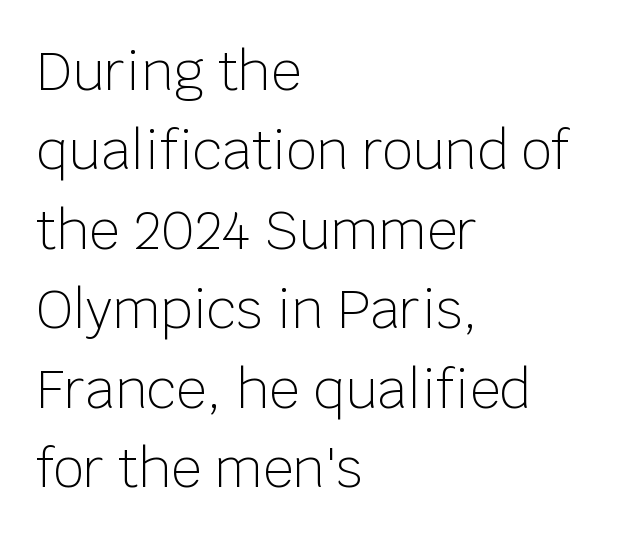
Q: Is the text bold? A: No.
Q: Is the text italic (slanted)? A: No, it is upright.
Q: Is the typeface a serif or a sans-serif typeface? A: Sans-serif.
Q: Is the text underlined? A: No.
Q: How is the paragraph aligned? A: Left-aligned.
Q: Is the spacing between letters normal or unusually wide? A: Normal.
Q: Is the spacing between lines tight, normal or loose? A: Normal.
Q: Width (condensed, normal, or wide)? A: Normal.
Q: Stroke contrast? A: Low.
Q: x-height? A: Large.
Q: Monospaced? A: No.
